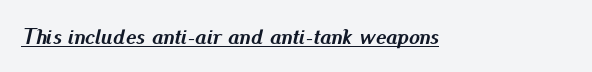
Q: Is the text bold? A: Yes.
Q: Is the text italic (slanted)? A: Yes, it leans right by about 13 degrees.
Q: Is the text underlined? A: Yes.
Q: Is the spacing between letters normal or unusually wide? A: Normal.
